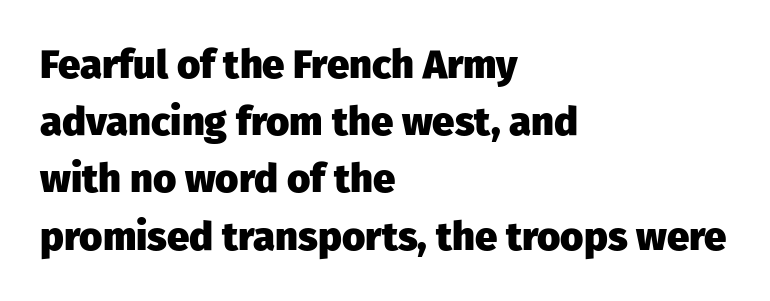
{"serif": "no", "italic": "no", "bold": "yes", "weight": "heavy", "width": "normal", "stroke_contrast": "low", "x_height": "medium", "monospaced": "no", "underline": "no", "align": "left", "line_spacing": "normal", "line_spacing_ratio": 1.43, "letter_spacing": "normal", "letter_spacing_em": 0.0, "glyph_px": 40}
